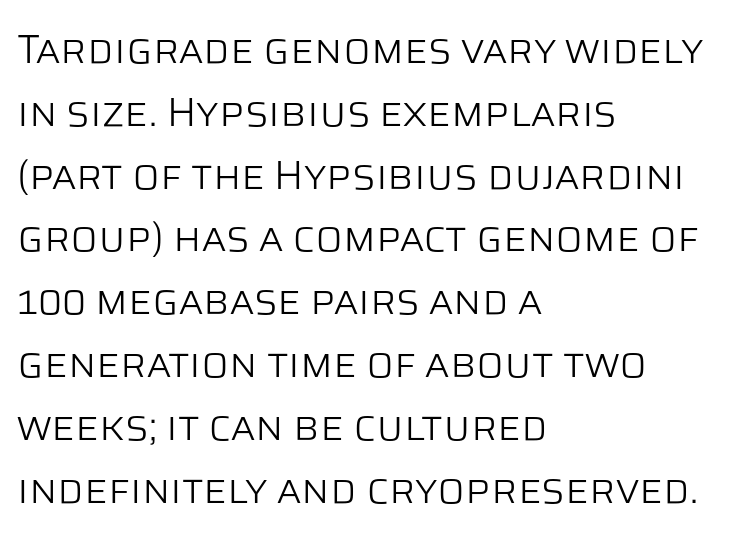
Glyph-to-glyph distance matches everyday printed text. A student would call this left alignment; a typographer would say flush left, rag right. Vertical spacing — default. Check under the words: just untouched page. Compared with a typical body face, this is equally light or lighter still.
